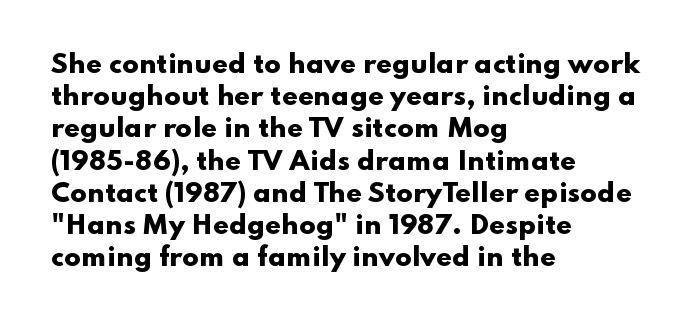
The lines sit at an ordinary, default distance from one another. Italic? Not at all — the glyphs are vertical. This rendering leaves character spacing at its baseline value. A student would call this left alignment; a typographer would say flush left, rag right.
